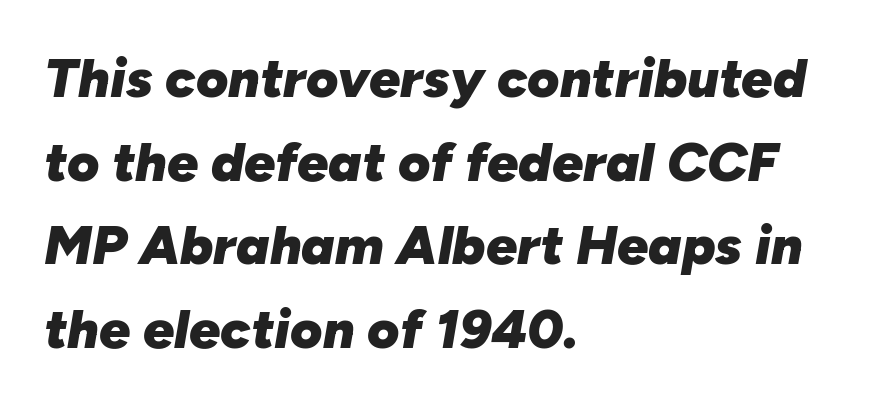
{"italic": "yes", "lean": "right", "slant_degrees": 10, "bold": "yes", "weight": "heavy", "width": "normal", "stroke_contrast": "low", "x_height": "medium", "monospaced": "no", "underline": "no", "align": "left", "line_spacing": "normal", "line_spacing_ratio": 1.52, "letter_spacing": "normal", "letter_spacing_em": 0.0, "glyph_px": 55}
